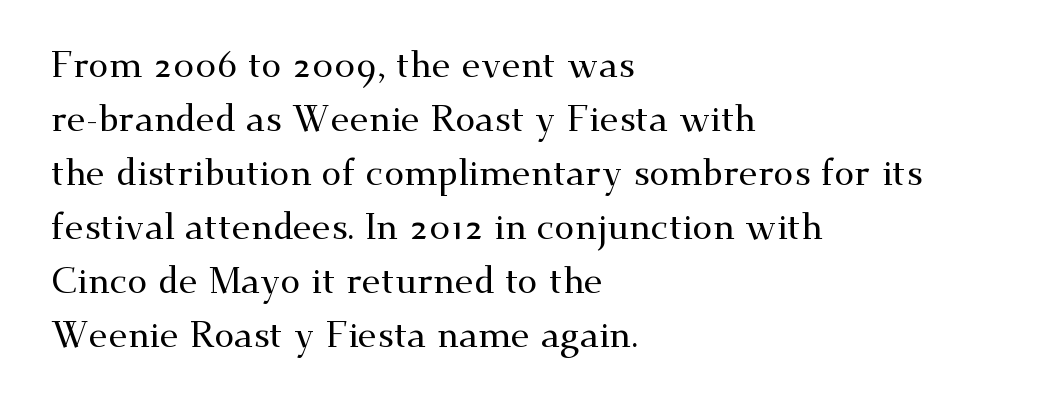
{"serif": "yes", "italic": "no", "width": "wide", "stroke_contrast": "medium", "x_height": "small", "monospaced": "no", "underline": "no", "align": "left", "line_spacing": "normal", "line_spacing_ratio": 1.5, "letter_spacing": "normal", "letter_spacing_em": 0.0, "glyph_px": 36}
